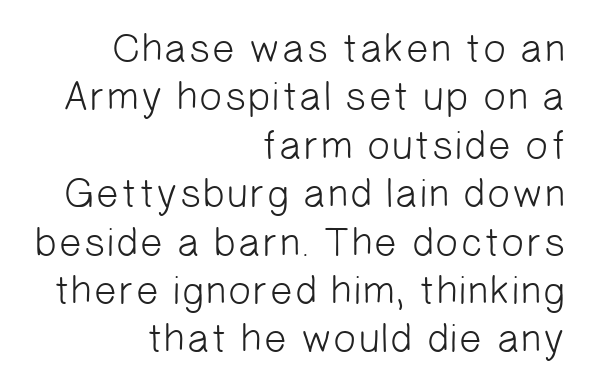
The image shows 41 px light sans-serif type; set right-aligned, line spacing 1.18x, normal letter spacing, not underlined; low stroke contrast and a medium x-height.
